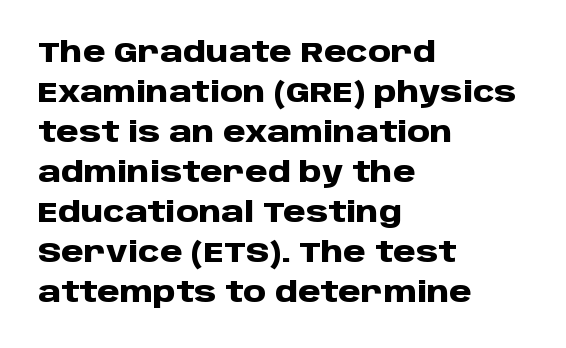
Q: Is the text bold? A: Yes.
Q: Is the text italic (slanted)? A: No, it is upright.
Q: Is the typeface a serif or a sans-serif typeface? A: Sans-serif.
Q: Is the text underlined? A: No.
Q: How is the paragraph aligned? A: Left-aligned.
Q: Is the spacing between letters normal or unusually wide? A: Normal.
Q: Is the spacing between lines tight, normal or loose? A: Normal.
Q: Width (condensed, normal, or wide)? A: Normal.
Q: Stroke contrast? A: Low.
Q: x-height? A: Large.
Q: Monospaced? A: No.
